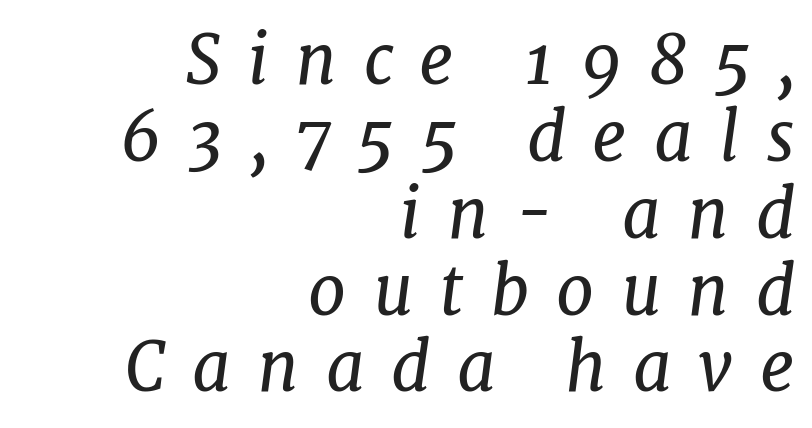
The image shows 68 px regular-weight serif type, italic (leaning right); set right-aligned, tight line spacing (1.13x), unusually wide letter spacing (+0.39 em), not underlined; low stroke contrast and a medium x-height.
